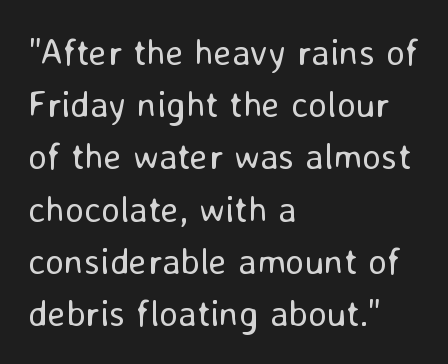
The image shows 37 px regular-weight sans-serif type, upright; set left-aligned, normal line spacing (1.41x), normal letter spacing, not underlined; low stroke contrast and a medium x-height.
